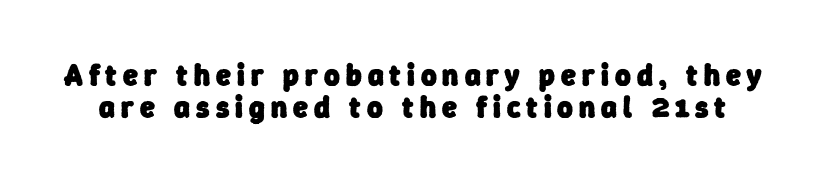
{"serif": "no", "bold": "yes", "weight": "heavy", "width": "normal", "stroke_contrast": "low", "x_height": "medium", "monospaced": "no", "underline": "no", "line_spacing": "tight", "line_spacing_ratio": 1.06, "letter_spacing": "wide", "letter_spacing_em": 0.2, "glyph_px": 30}
